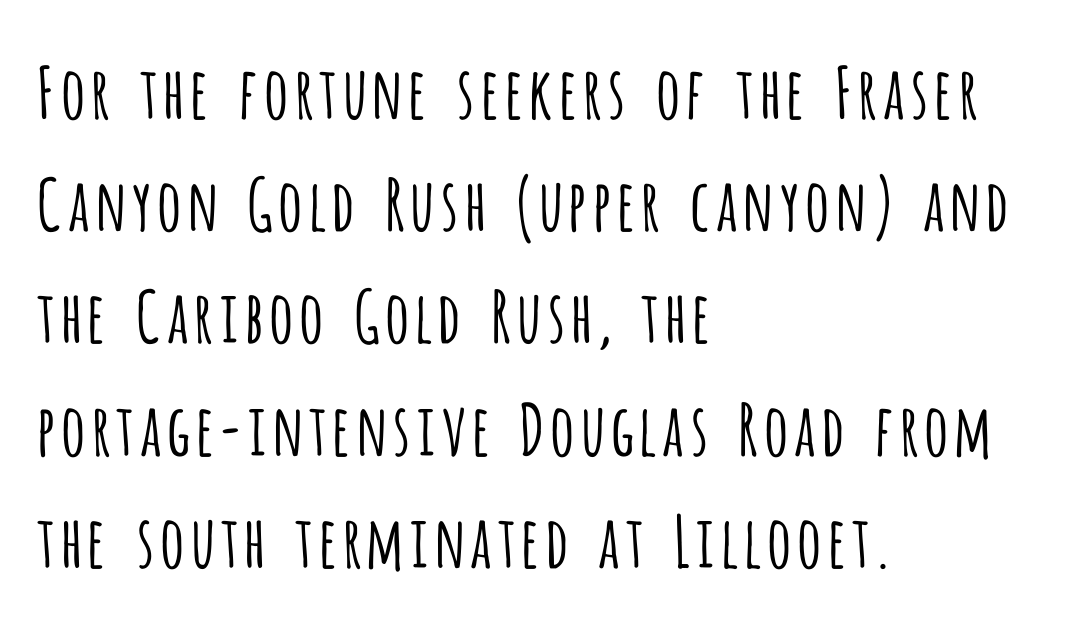
Q: Is the text bold? A: No.
Q: Is the text italic (slanted)? A: No, it is upright.
Q: Is the typeface a serif or a sans-serif typeface? A: Sans-serif.
Q: Is the text underlined? A: No.
Q: How is the paragraph aligned? A: Left-aligned.
Q: Is the spacing between letters normal or unusually wide? A: Normal.
Q: Is the spacing between lines tight, normal or loose? A: Normal.
Q: Width (condensed, normal, or wide)? A: Condensed.
Q: Stroke contrast? A: Low.
Q: x-height? A: Large.
Q: Monospaced? A: No.
